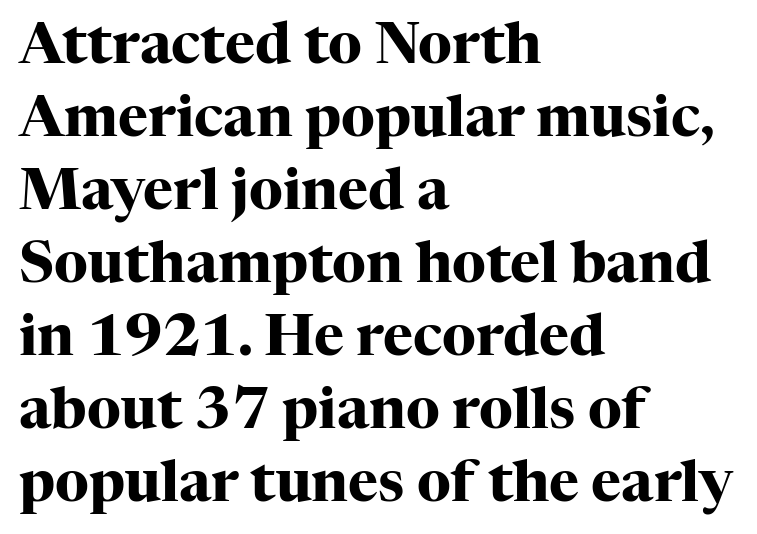
Q: Is the text bold? A: Yes.
Q: Is the text italic (slanted)? A: No, it is upright.
Q: Is the typeface a serif or a sans-serif typeface? A: Serif.
Q: Is the text underlined? A: No.
Q: How is the paragraph aligned? A: Left-aligned.
Q: Is the spacing between letters normal or unusually wide? A: Normal.
Q: Is the spacing between lines tight, normal or loose? A: Normal.
Q: Width (condensed, normal, or wide)? A: Normal.
Q: Stroke contrast? A: High.
Q: x-height? A: Medium.
Q: Monospaced? A: No.
